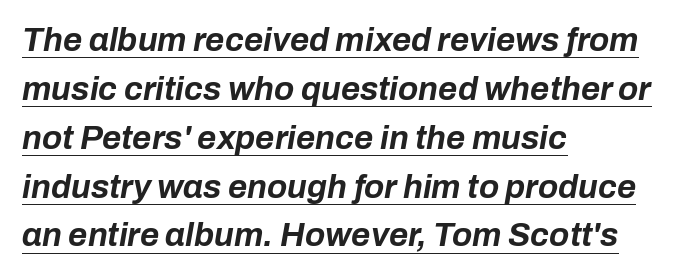
Honestly, the underline is the first thing you notice here. Horizontal bands of white between lines are of average thickness. The rendering applies a slant to the glyphs. Spacing between characters is what you'd get straight out of the box. Horizontally, the lines are justified to the leading edge only.
